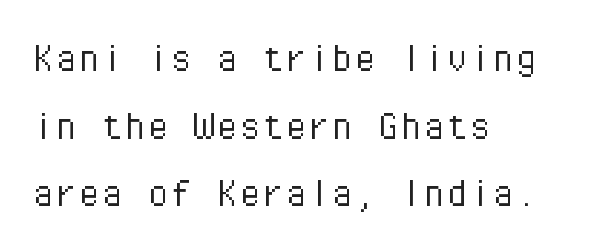
The image shows 46 px light sans-serif type, upright, monospaced; set left-aligned, normal line spacing (1.47x), normal letter spacing, not underlined; low stroke contrast and a medium x-height.
